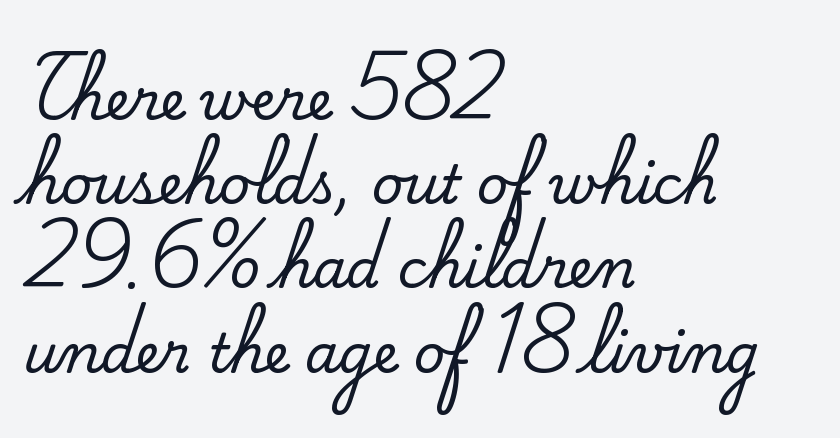
The image shows 54 px serif type; set left-aligned, normal line spacing (1.56x), normal letter spacing, not underlined; medium stroke contrast and a small x-height.
